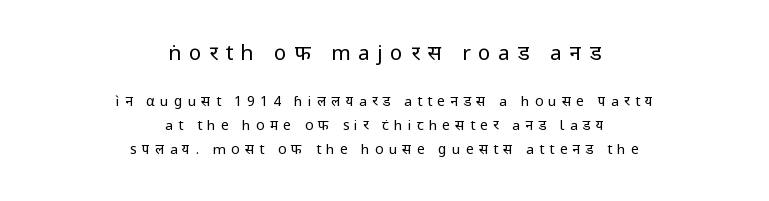
Q: Is the text bold? A: No.
Q: Is the text italic (slanted)? A: No, it is upright.
Q: Is the text underlined? A: No.
Q: How is the paragraph aligned? A: Centered.
Q: Is the spacing between letters normal or unusually wide? A: Unusually wide.
Q: Is the spacing between lines tight, normal or loose? A: Normal.
Q: Which block of text is set in a larger size, the first (top) or the second (bottom)? A: The first (top) one.
